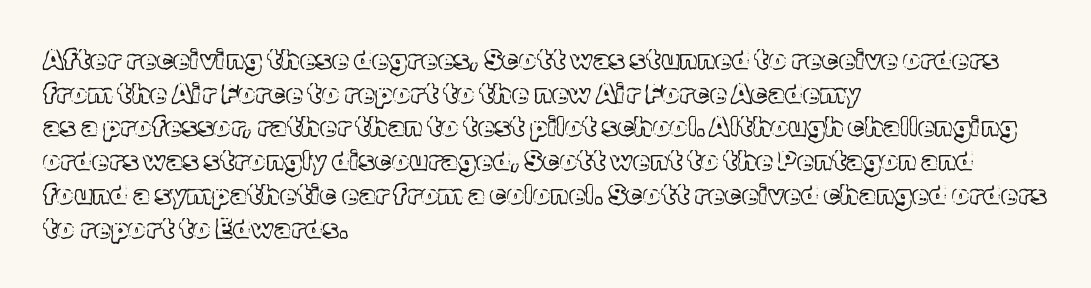
{"italic": "no", "underline": "no", "align": "left", "line_spacing": "normal", "line_spacing_ratio": 1.25, "letter_spacing": "normal", "letter_spacing_em": 0.0, "glyph_px": 27}
